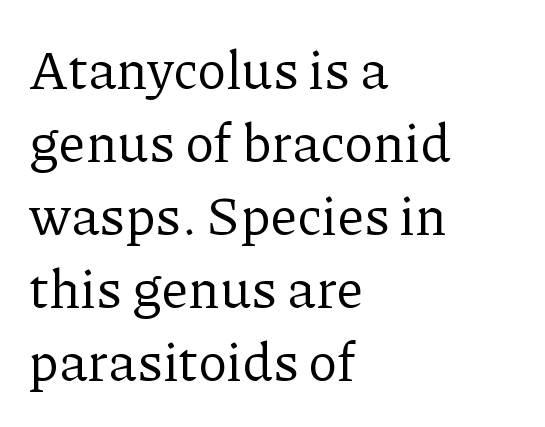
{"serif": "yes", "italic": "no", "bold": "no", "weight": "regular", "width": "normal", "stroke_contrast": "low", "x_height": "medium", "monospaced": "no", "underline": "no", "align": "left", "line_spacing": "normal", "line_spacing_ratio": 1.35, "letter_spacing": "normal", "letter_spacing_em": 0.0, "glyph_px": 54}
